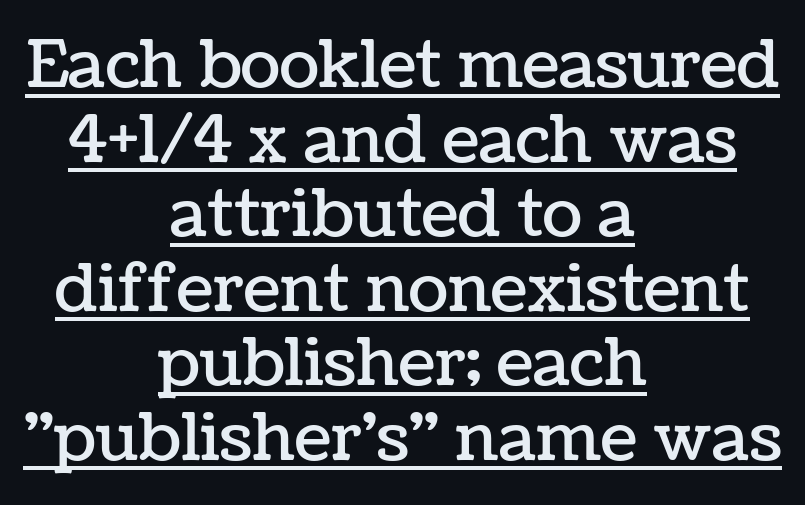
Line starts and ends both wander, symmetrically. Does the lettering tilt? It doesn't — this is upright. The letters advance in unequal steps, a hallmark of proportional type. The lines are packed closely together with very little leading. Compared with undecorated copy, this sample adds a rule below the words.
